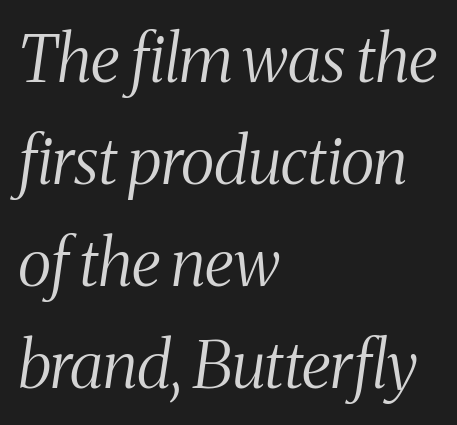
{"serif": "yes", "italic": "yes", "lean": "right", "slant_degrees": 8, "bold": "no", "weight": "light", "width": "condensed", "stroke_contrast": "medium", "x_height": "medium", "monospaced": "no", "underline": "no", "align": "left", "line_spacing": "normal", "line_spacing_ratio": 1.57, "letter_spacing": "normal", "letter_spacing_em": 0.0, "glyph_px": 65}
